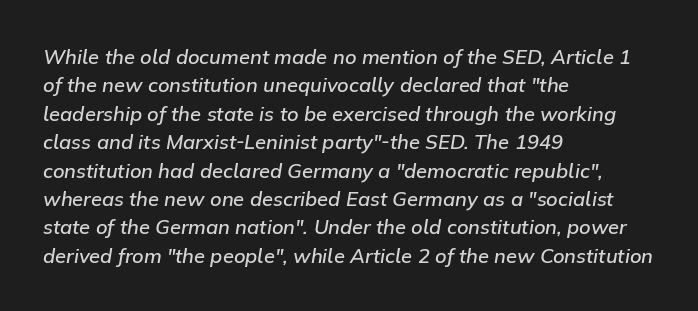
Every character sits at an angle, as italics do. Honestly, there is no underline to notice here at all. Moderately thickened strokes mark this as semibold type. Notice how descenders clear the ascenders below comfortably — that's standard leading.
